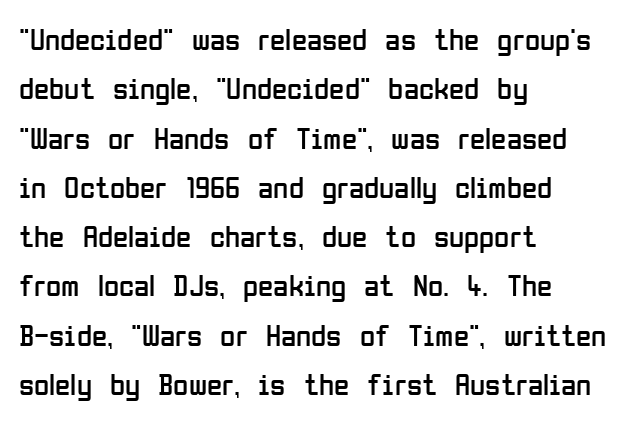
Q: Is the text bold? A: No.
Q: Is the text italic (slanted)? A: No, it is upright.
Q: Is the typeface a serif or a sans-serif typeface? A: Sans-serif.
Q: Is the text underlined? A: No.
Q: How is the paragraph aligned? A: Left-aligned.
Q: Is the spacing between letters normal or unusually wide? A: Normal.
Q: Is the spacing between lines tight, normal or loose? A: Normal.
Q: Width (condensed, normal, or wide)? A: Condensed.
Q: Stroke contrast? A: Low.
Q: x-height? A: Medium.
Q: Monospaced? A: No.
